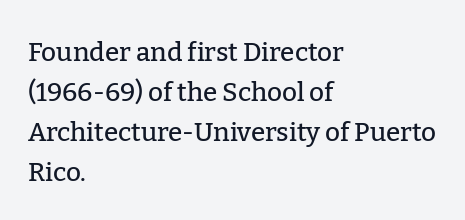
Q: Is the text italic (slanted)? A: No, it is upright.
Q: Is the text underlined? A: No.
Q: How is the paragraph aligned? A: Left-aligned.
Q: Is the spacing between letters normal or unusually wide? A: Normal.
Q: Is the spacing between lines tight, normal or loose? A: Normal.
